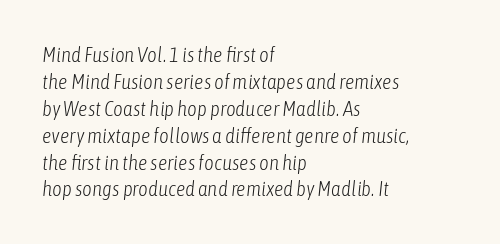
The image shows 21 px text type, italic (leaning right); set left-aligned, normal line spacing (1.28x), normal letter spacing, not underlined.
